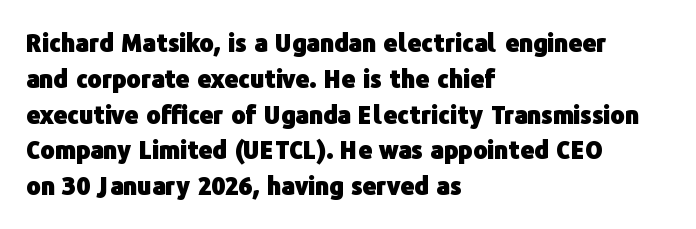
{"italic": "no", "bold": "yes", "underline": "no", "align": "left", "line_spacing": "normal", "line_spacing_ratio": 1.49, "letter_spacing": "normal", "letter_spacing_em": 0.0, "glyph_px": 24}
